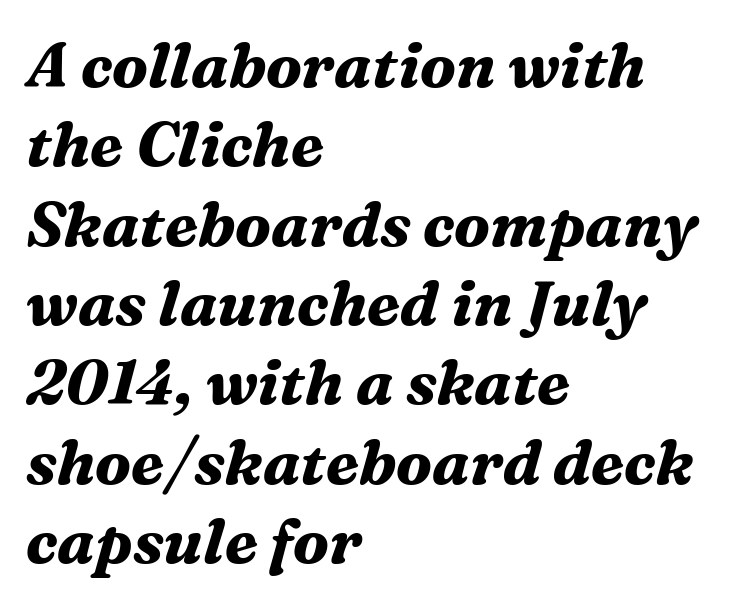
Observe the serifs anchoring each vertical stroke in this sample. Teacher's note: observe the even left margin — that is flush-left alignment. You could not count columns in this text — the font is proportionally spaced. Plain, unruled lines of type.
